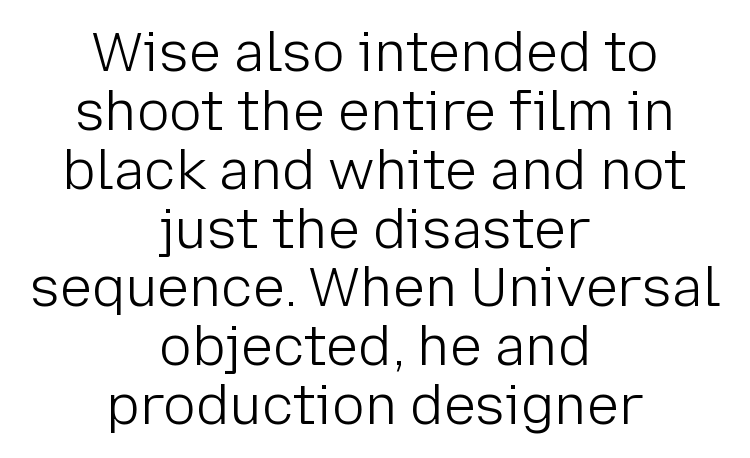
The image shows 54 px light sans-serif type, upright; set centered, tight line spacing (1.09x), normal letter spacing, not underlined; low stroke contrast and a medium x-height.
